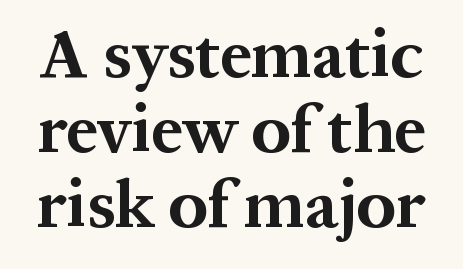
{"serif": "yes", "italic": "no", "bold": "yes", "weight": "bold", "width": "normal", "stroke_contrast": "medium", "x_height": "medium", "monospaced": "no", "underline": "no", "line_spacing": "tight", "line_spacing_ratio": 1.09, "letter_spacing": "normal", "letter_spacing_em": 0.0, "glyph_px": 69}
